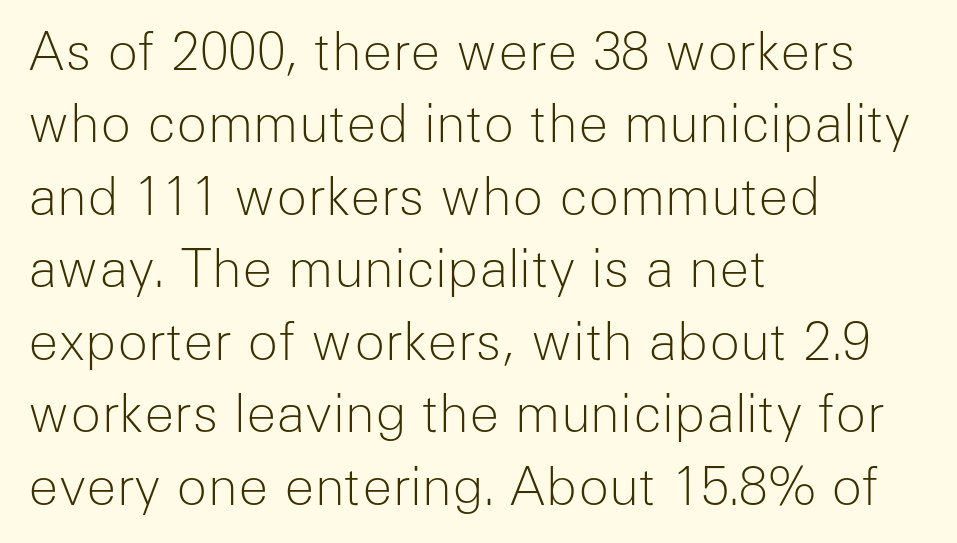
Does the leading feel generous? No, just average. The characters display no serif detailing; their extremities are plain. Do the letters lean? They stand straight. Type without underlining. Inter-character spacing is left at the font's built-in metrics.
